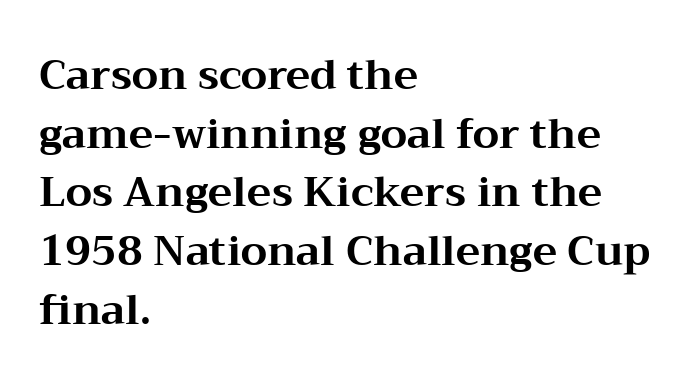
The image shows 41 px bold, wide serif type, upright; set left-aligned, normal line spacing (1.43x), normal letter spacing, not underlined; medium stroke contrast and a medium x-height.
